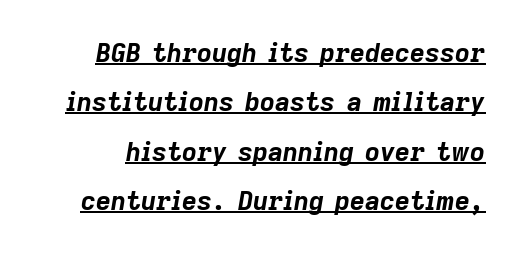
Q: Is the text bold? A: Yes.
Q: Is the text italic (slanted)? A: Yes, it leans right by about 9 degrees.
Q: Is the text underlined? A: Yes.
Q: Is the spacing between letters normal or unusually wide? A: Normal.
Q: Is the spacing between lines tight, normal or loose? A: Loose.
